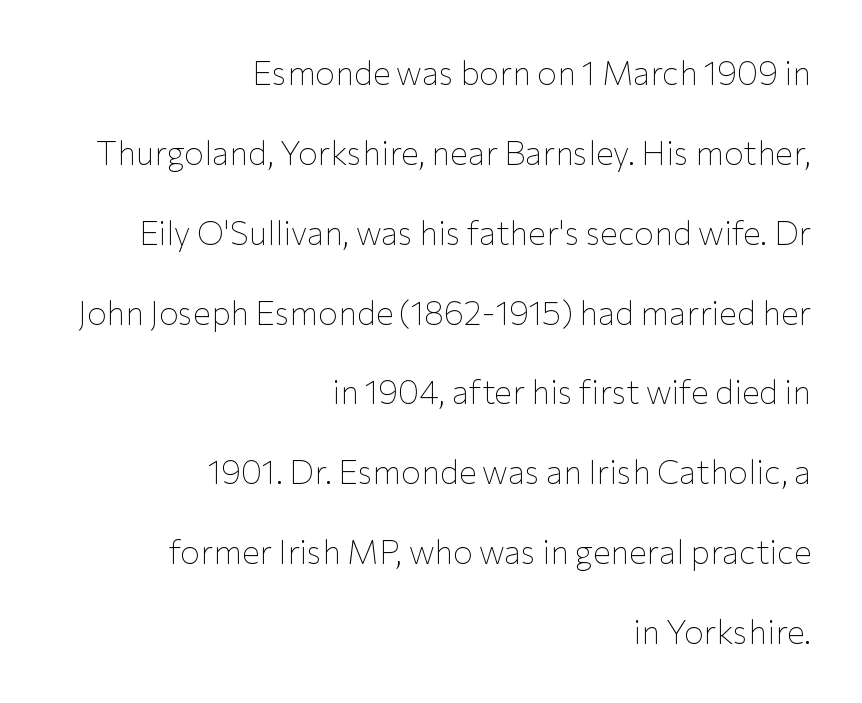
Spacing between characters is what you'd get straight out of the box. Rows of type keep a wide berth in the vertical direction. Vertical strokes here are truly vertical. One-word summary of the alignment: right. Counters stay open thanks to moderate or lighter strokes.
